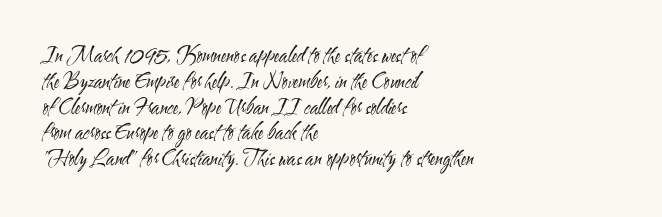
The image shows 20 px text type; set left-aligned, normal line spacing (1.29x), normal letter spacing, not underlined.
